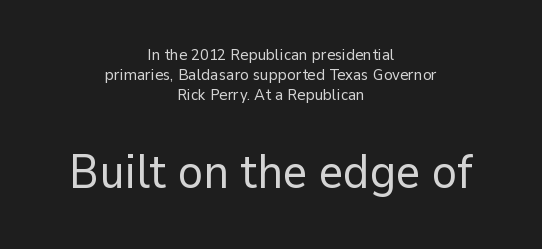
No extra ink here — the face is not bold. The specimen omits any rule beneath the text block's lines. Posture: straight, roman, zero tilt. Nobody touched the tracking dial on this one. The letters carry no serifs — their stems end cleanly without finishing strokes. Proportional: the letters do not fall into vertical columns.
